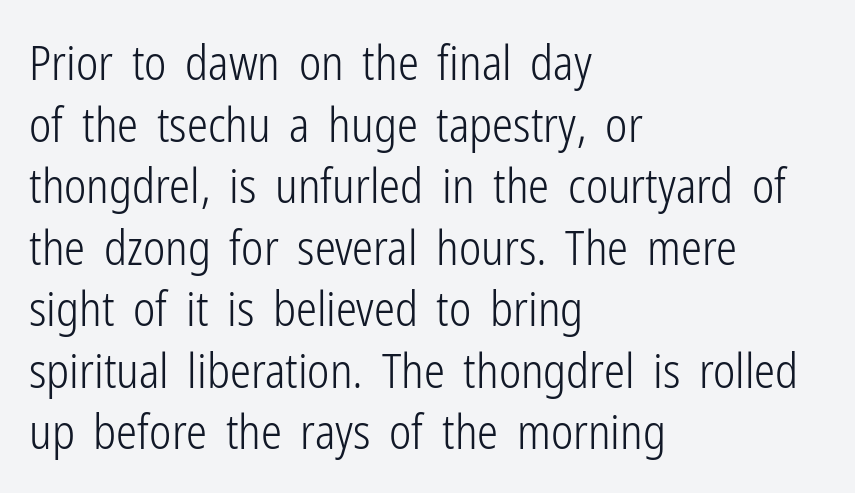
Q: Is the text bold? A: No.
Q: Is the text italic (slanted)? A: No, it is upright.
Q: Is the typeface a serif or a sans-serif typeface? A: Sans-serif.
Q: Is the text underlined? A: No.
Q: How is the paragraph aligned? A: Left-aligned.
Q: Is the spacing between letters normal or unusually wide? A: Normal.
Q: Is the spacing between lines tight, normal or loose? A: Normal.
Q: Width (condensed, normal, or wide)? A: Condensed.
Q: Stroke contrast? A: Low.
Q: x-height? A: Medium.
Q: Monospaced? A: No.
